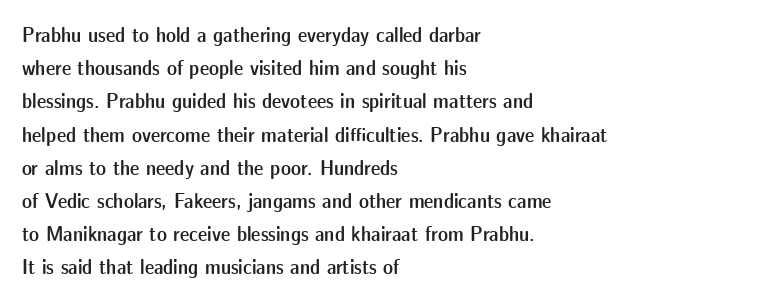
A typesetter would call this zero additional tracking. The foot of each line stays bare and open. Whoever set this chose a conventional vertical rhythm. Short and long lines alike share a common starting point at left. Stems and bowls a touch heavier than normal — semibold. The lettering stays uniformly vertical, giving the passage a roman look.
